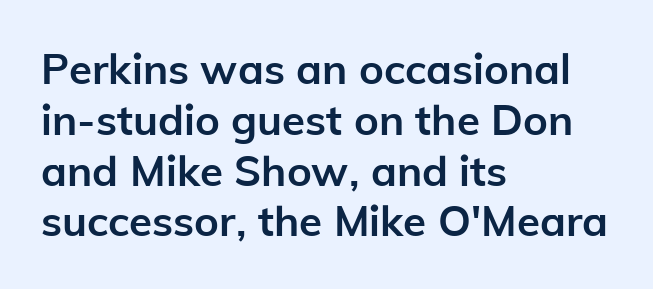
This rendering employs a face without finishing strokes, i.e., a sans-serif. This rendering features lettering with no underline. The lines are quadded left. Typesetter's note: full bold, strokes at maximum text heaviness. Characters remain perfectly vertical along every line. Characters follow at the spacing the type designer built in.
